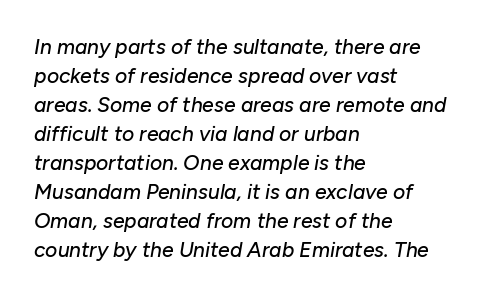
The glyphs look as if they've been sheared to an angle. Spacing between characters is what you'd get straight out of the box. This sample keeps an unexceptional amount of space between lines. Decoration check: the copy has no underline. Line starts are locked; line ends wander.
